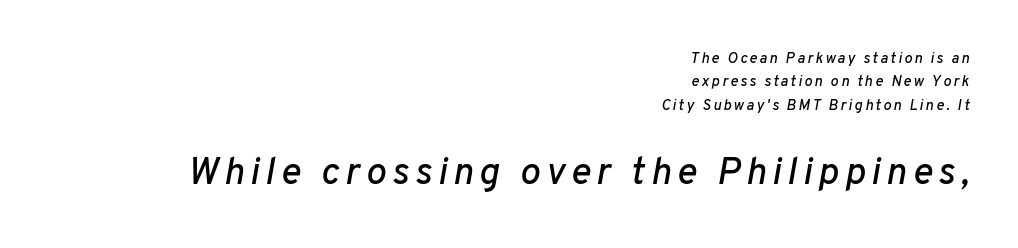
{"italic": "yes", "lean": "right", "slant_degrees": 10, "width": "normal", "stroke_contrast": "low", "x_height": "medium", "monospaced": "no", "underline": "no", "align": "right", "line_spacing": "normal", "line_spacing_ratio": 1.56, "larger_block": "second", "size_ratio": 2.53, "glyph_px": 38}
